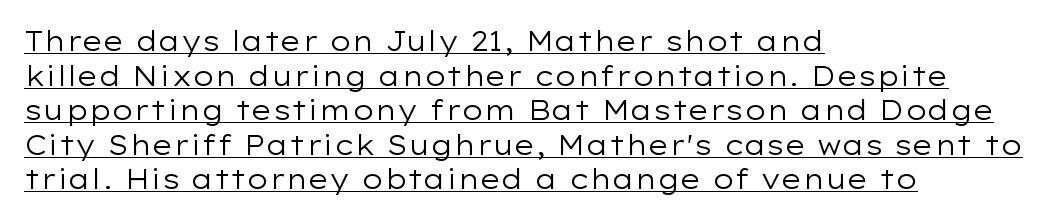
{"italic": "no", "bold": "no", "underline": "yes", "align": "left", "line_spacing": "normal", "line_spacing_ratio": 1.28, "letter_spacing": "normal", "letter_spacing_em": 0.0, "glyph_px": 27}
